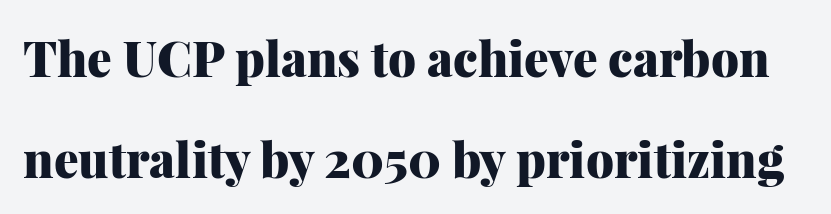
Q: Is the text bold? A: Yes.
Q: Is the text italic (slanted)? A: No, it is upright.
Q: Is the typeface a serif or a sans-serif typeface? A: Serif.
Q: Is the text underlined? A: No.
Q: Is the spacing between letters normal or unusually wide? A: Normal.
Q: Is the spacing between lines tight, normal or loose? A: Loose.
Q: Width (condensed, normal, or wide)? A: Normal.
Q: Stroke contrast? A: Medium.
Q: x-height? A: Medium.
Q: Monospaced? A: No.
